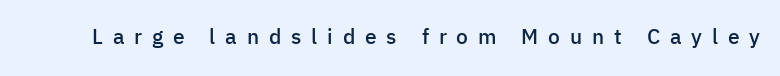
Q: Is the text bold? A: Semi-bold.
Q: Is the text italic (slanted)? A: No, it is upright.
Q: Is the text underlined? A: No.
Q: Is the spacing between letters normal or unusually wide? A: Unusually wide.
